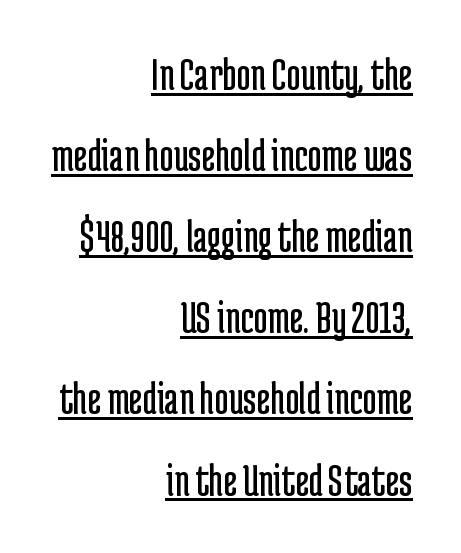
Q: Is the text bold? A: No.
Q: Is the text italic (slanted)? A: No, it is upright.
Q: Is the typeface a serif or a sans-serif typeface? A: Sans-serif.
Q: Is the text underlined? A: Yes.
Q: How is the paragraph aligned? A: Right-aligned.
Q: Is the spacing between letters normal or unusually wide? A: Normal.
Q: Is the spacing between lines tight, normal or loose? A: Normal.
Q: Width (condensed, normal, or wide)? A: Condensed.
Q: Stroke contrast? A: Low.
Q: x-height? A: Medium.
Q: Monospaced? A: No.
